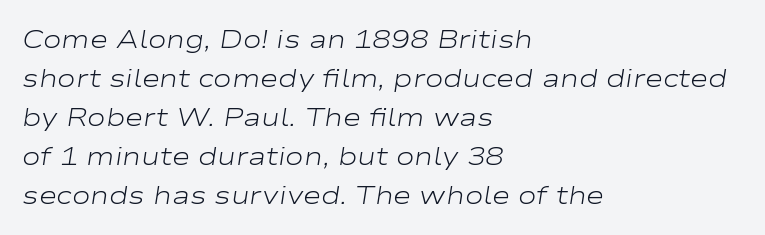
Q: Is the text bold? A: No.
Q: Is the text italic (slanted)? A: Yes, it leans right by about 9 degrees.
Q: Is the text underlined? A: No.
Q: How is the paragraph aligned? A: Left-aligned.
Q: Is the spacing between letters normal or unusually wide? A: Normal.
Q: Is the spacing between lines tight, normal or loose? A: Normal.
